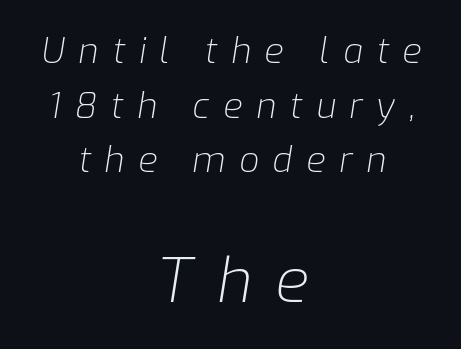
Q: Is the text bold? A: No.
Q: Is the text italic (slanted)? A: Yes, it leans right by about 9 degrees.
Q: Is the text underlined? A: No.
Q: How is the paragraph aligned? A: Centered.
Q: Is the spacing between letters normal or unusually wide? A: Unusually wide.
Q: Is the spacing between lines tight, normal or loose? A: Normal.
Q: Which block of text is set in a larger size, the first (top) or the second (bottom)? A: The second (bottom) one.
Q: Width (condensed, normal, or wide)? A: Normal.
Q: Stroke contrast? A: Low.
Q: x-height? A: Medium.
Q: Monospaced? A: No.
